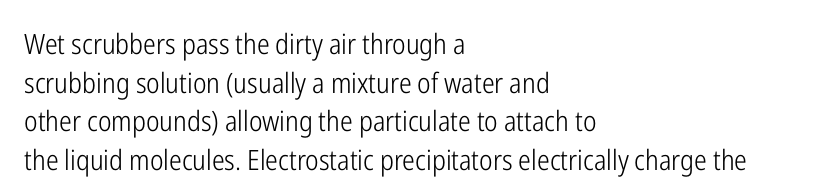
This rendering employs a face without finishing strokes, i.e., a sans-serif. Type without underlining. The lines in this sample share a left origin and differ only in where they stop. Here the glyphs are tracked normally, forming tight word shapes.
